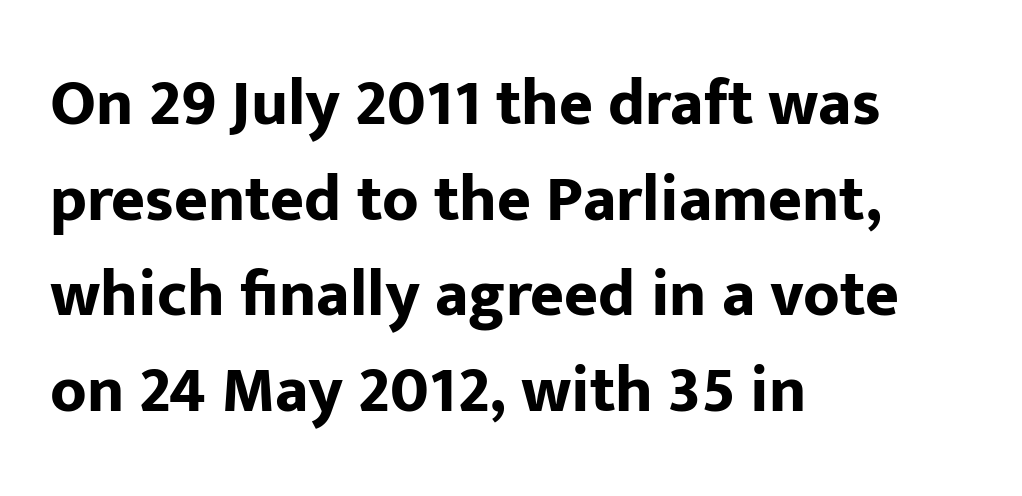
Q: Is the text bold? A: Yes.
Q: Is the text italic (slanted)? A: No, it is upright.
Q: Is the typeface a serif or a sans-serif typeface? A: Sans-serif.
Q: Is the text underlined? A: No.
Q: How is the paragraph aligned? A: Left-aligned.
Q: Is the spacing between letters normal or unusually wide? A: Normal.
Q: Is the spacing between lines tight, normal or loose? A: Normal.
Q: Width (condensed, normal, or wide)? A: Normal.
Q: Stroke contrast? A: Low.
Q: x-height? A: Medium.
Q: Monospaced? A: No.
